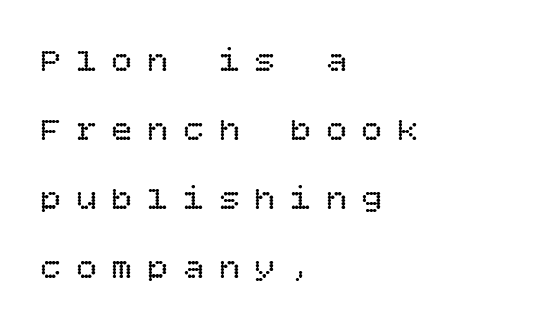
The image shows 34 px regular-weight type, upright; set left-aligned, loose line spacing (2.03x), unusually wide letter spacing (+0.45 em), not underlined; low stroke contrast and a large x-height.
